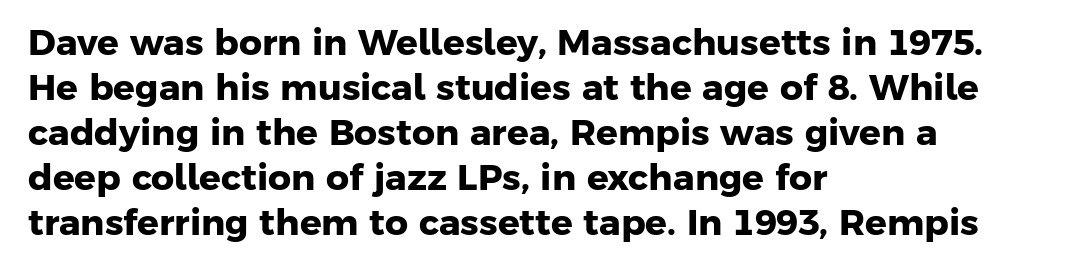
{"serif": "no", "bold": "yes", "weight": "heavy", "width": "normal", "stroke_contrast": "low", "x_height": "medium", "monospaced": "no", "underline": "no", "align": "left", "line_spacing": "normal", "line_spacing_ratio": 1.25, "letter_spacing": "normal", "letter_spacing_em": 0.0, "glyph_px": 36}
